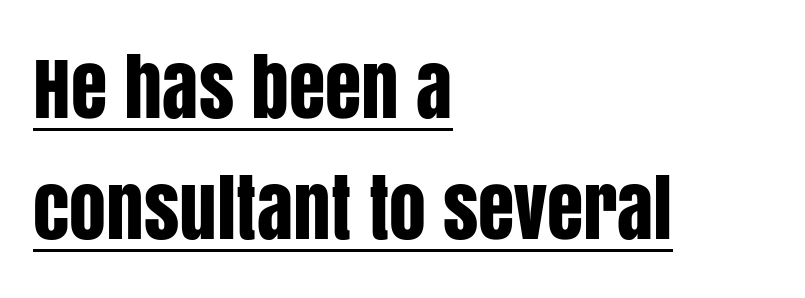
{"serif": "no", "italic": "no", "width": "condensed", "stroke_contrast": "low", "x_height": "large", "monospaced": "no", "underline": "yes", "align": "left", "line_spacing": "normal", "line_spacing_ratio": 1.64, "letter_spacing": "normal", "letter_spacing_em": 0.0, "glyph_px": 74}
